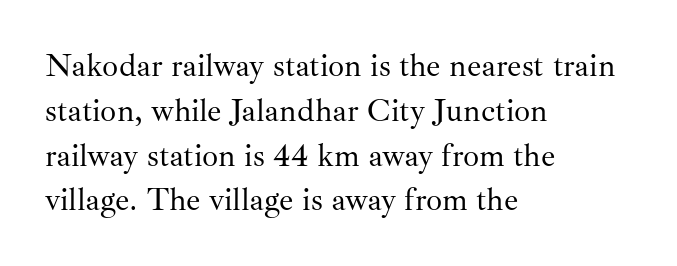
Q: Is the text bold? A: No.
Q: Is the text italic (slanted)? A: No, it is upright.
Q: Is the typeface a serif or a sans-serif typeface? A: Serif.
Q: Is the text underlined? A: No.
Q: How is the paragraph aligned? A: Left-aligned.
Q: Is the spacing between letters normal or unusually wide? A: Normal.
Q: Is the spacing between lines tight, normal or loose? A: Normal.
Q: Width (condensed, normal, or wide)? A: Normal.
Q: Stroke contrast? A: Medium.
Q: x-height? A: Small.
Q: Monospaced? A: No.
